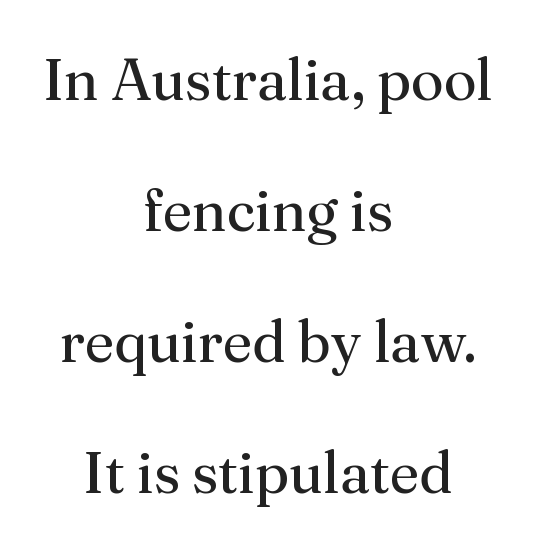
{"serif": "yes", "italic": "no", "bold": "no", "weight": "regular", "width": "normal", "stroke_contrast": "medium", "x_height": "medium", "monospaced": "no", "underline": "no", "align": "center", "line_spacing": "loose", "line_spacing_ratio": 2.26, "letter_spacing": "normal", "letter_spacing_em": 0.0, "glyph_px": 58}
